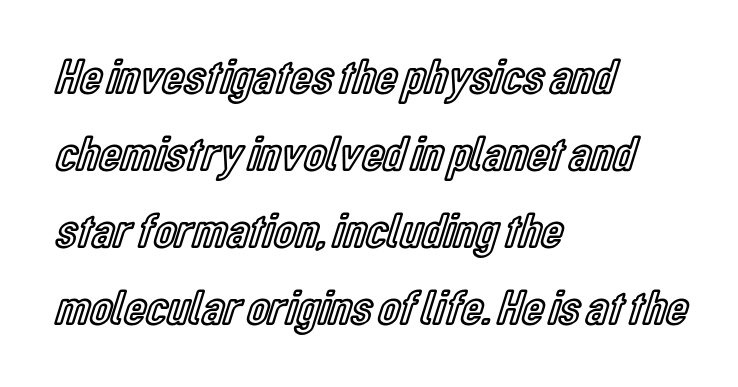
Q: Is the text italic (slanted)? A: Yes.
Q: Is the text underlined? A: No.
Q: How is the paragraph aligned? A: Left-aligned.
Q: Is the spacing between letters normal or unusually wide? A: Normal.
Q: Is the spacing between lines tight, normal or loose? A: Normal.
Q: Width (condensed, normal, or wide)? A: Condensed.
Q: x-height? A: Medium.
Q: Monospaced? A: No.
